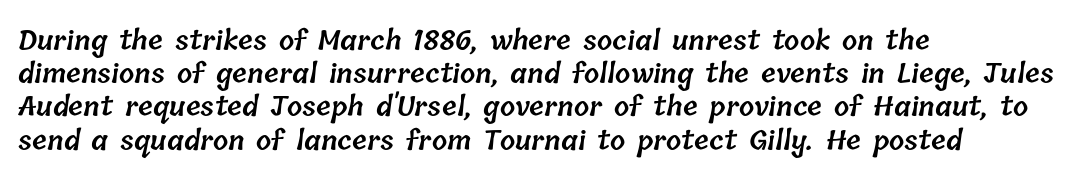
Q: Is the text bold? A: Semi-bold.
Q: Is the text underlined? A: No.
Q: How is the paragraph aligned? A: Left-aligned.
Q: Is the spacing between letters normal or unusually wide? A: Normal.
